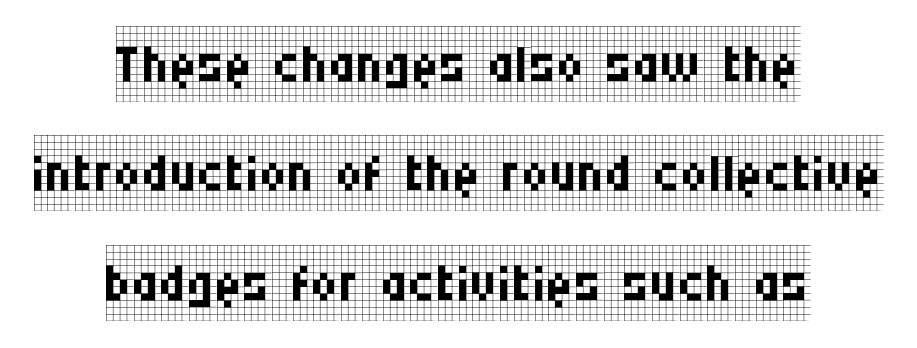
{"serif": "yes", "italic": "no", "bold": "no", "weight": "regular", "width": "condensed", "stroke_contrast": "low", "x_height": "large", "monospaced": "no", "underline": "no", "align": "center", "line_spacing": "normal", "line_spacing_ratio": 1.44, "letter_spacing": "normal", "letter_spacing_em": 0.0, "glyph_px": 76}
